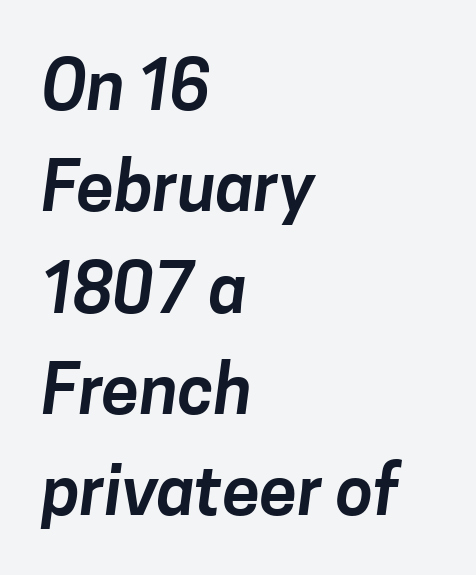
The image shows 68 px sans-serif type; set left-aligned, normal line spacing (1.49x), normal letter spacing, not underlined; low stroke contrast and a medium x-height.
